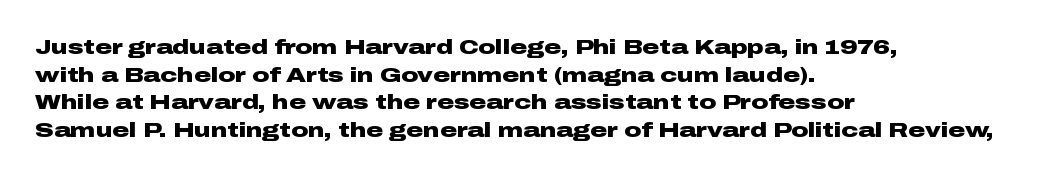
Normally led — the rows are evenly, conventionally spaced. Caption: standard tracking, unaltered. Check the space under the baseline: it is left empty. This sample is left-justified, so line endings fall wherever the words run out. These lines were composed using upright roman letters.
